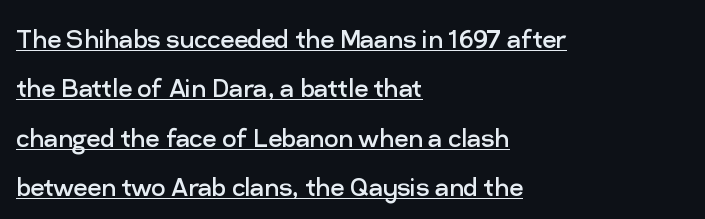
This reads as an unemphasized weight, regular at the heaviest. Characters remain perfectly vertical along every line. One glance says typical: line gaps are just what's usual. You can tell from the bare stems that sans-serif type was used. Do the characters align in a grid? No, the font is proportional.
